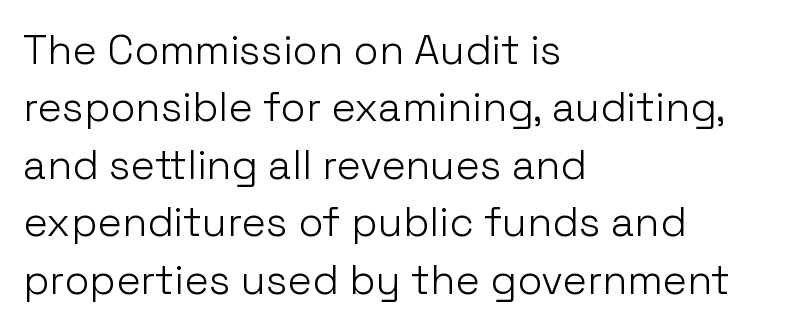
{"serif": "no", "italic": "no", "bold": "no", "weight": "light", "width": "normal", "stroke_contrast": "low", "x_height": "medium", "monospaced": "no", "underline": "no", "align": "left", "line_spacing": "normal", "line_spacing_ratio": 1.4, "letter_spacing": "normal", "letter_spacing_em": 0.0, "glyph_px": 41}
